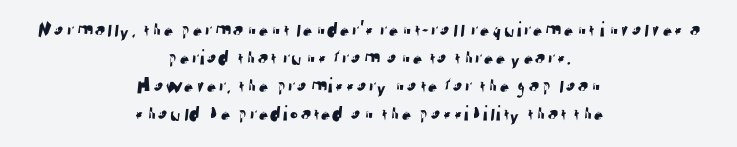
{"underline": "no", "align": "center", "line_spacing": "normal", "line_spacing_ratio": 1.27, "letter_spacing": "normal", "letter_spacing_em": 0.0, "glyph_px": 22}
